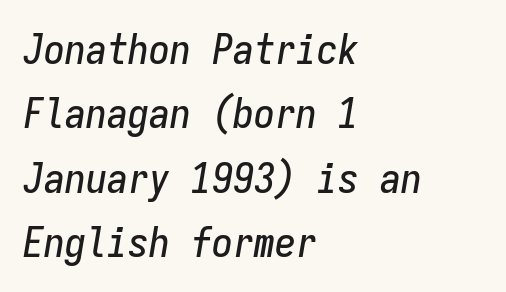
Italic? Definitely — the glyphs are oblique. Is this a fixed-width face? Yes — each glyph sits in an identical cell. Successive baselines arrive at the customary interval. The string is rendered with underlining switched off.
